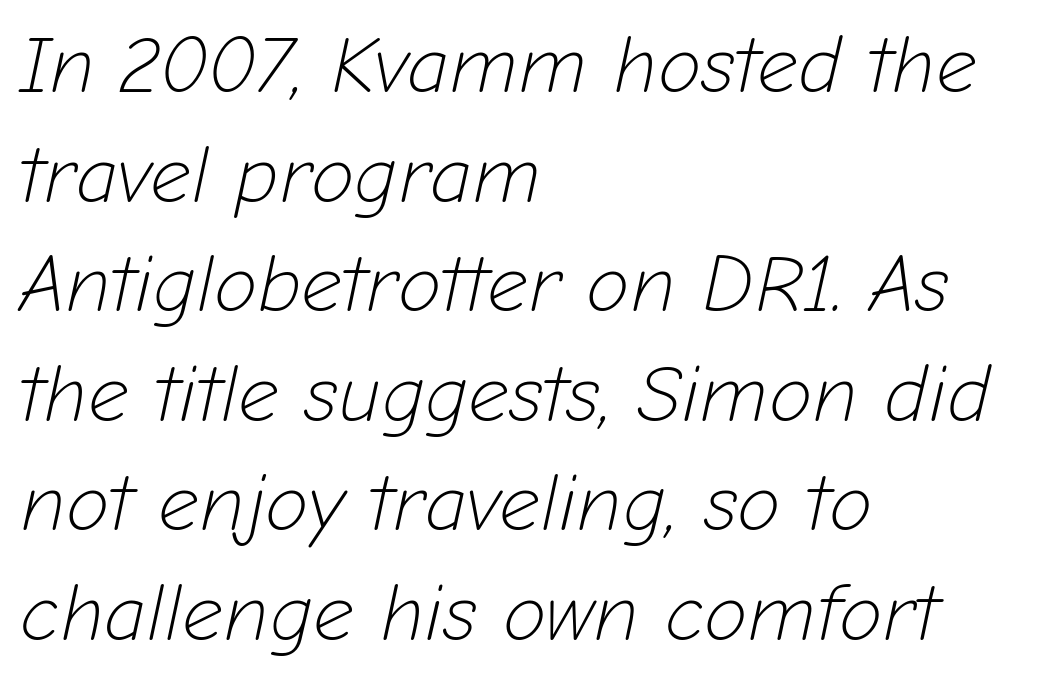
The image shows 80 px light type, italic (leaning right); set left-aligned, normal line spacing (1.37x), normal letter spacing, not underlined; low stroke contrast and a medium x-height.
